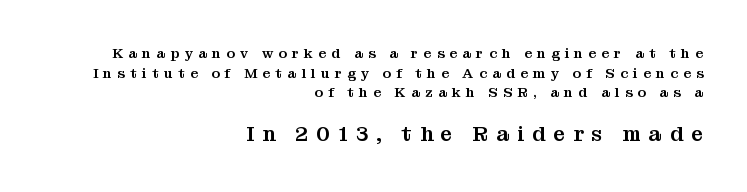
Q: Is the text italic (slanted)? A: No, it is upright.
Q: Is the text underlined? A: No.
Q: How is the paragraph aligned? A: Right-aligned.
Q: Is the spacing between letters normal or unusually wide? A: Unusually wide.
Q: Is the spacing between lines tight, normal or loose? A: Normal.
Q: Which block of text is set in a larger size, the first (top) or the second (bottom)? A: The second (bottom) one.
